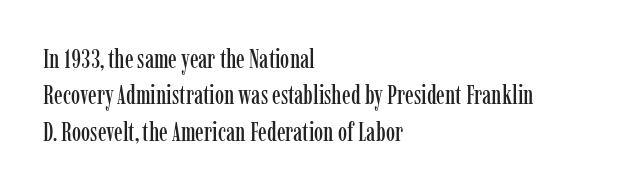
Each line starts at the same left margin while the right side varies. There is no visible air inserted between adjacent glyphs. Baseline-to-baseline distance is the conventional proportion of letter height. No italicization has been applied; the sample stays upright.
